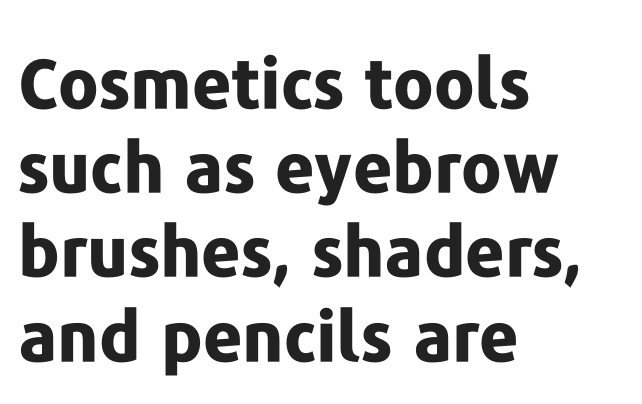
The image shows 69 px bold sans-serif type, upright; set left-aligned, line spacing 1.22x, normal letter spacing, not underlined; low stroke contrast and a medium x-height.
